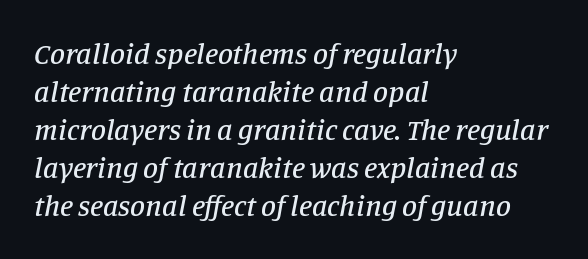
The line-height multiplier appears to be the usual default. The font's italic variant was chosen for this text. The face used here is rendered with its standard letterfit. You could not count columns in this text — the font is proportionally spaced. This sample is left-justified, so line endings fall wherever the words run out.
